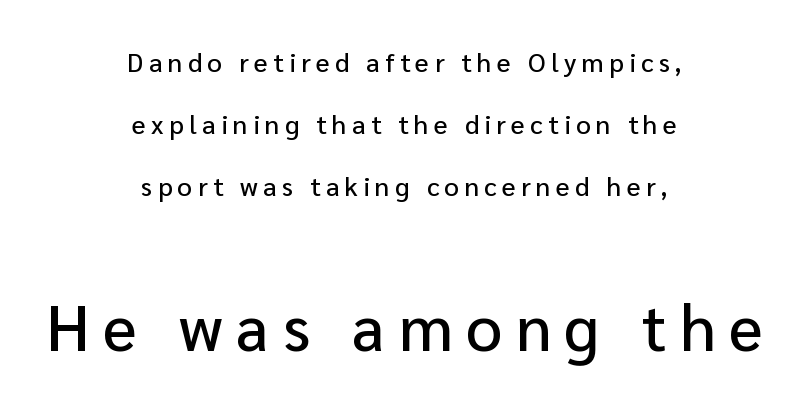
{"serif": "no", "italic": "no", "width": "normal", "stroke_contrast": "low", "x_height": "medium", "monospaced": "no", "underline": "no", "align": "center", "line_spacing": "loose", "line_spacing_ratio": 2.39, "letter_spacing": "wide", "letter_spacing_em": 0.21, "larger_block": "second", "size_ratio": 2.46, "glyph_px": 64}
